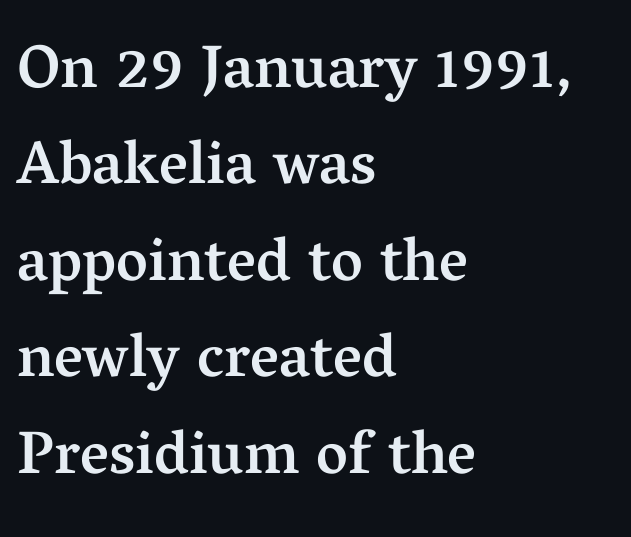
The face used here is proportionally spaced, like ordinary book or web type. The type is set solid horizontally, with unmodified tracking. The area under the type is left untouched. These lines stack with their left ends in a neat column. Does the leading feel generous? No, just average.
